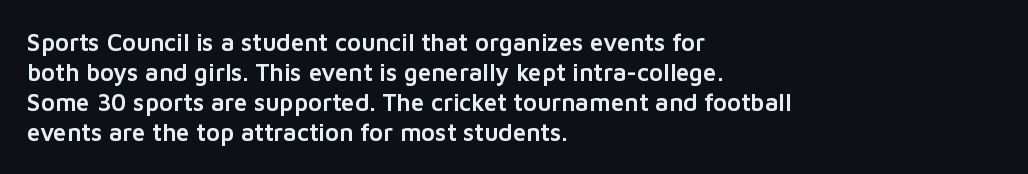
{"italic": "no", "underline": "no", "align": "left", "line_spacing": "normal", "line_spacing_ratio": 1.25, "letter_spacing": "normal", "letter_spacing_em": 0.0, "glyph_px": 24}
